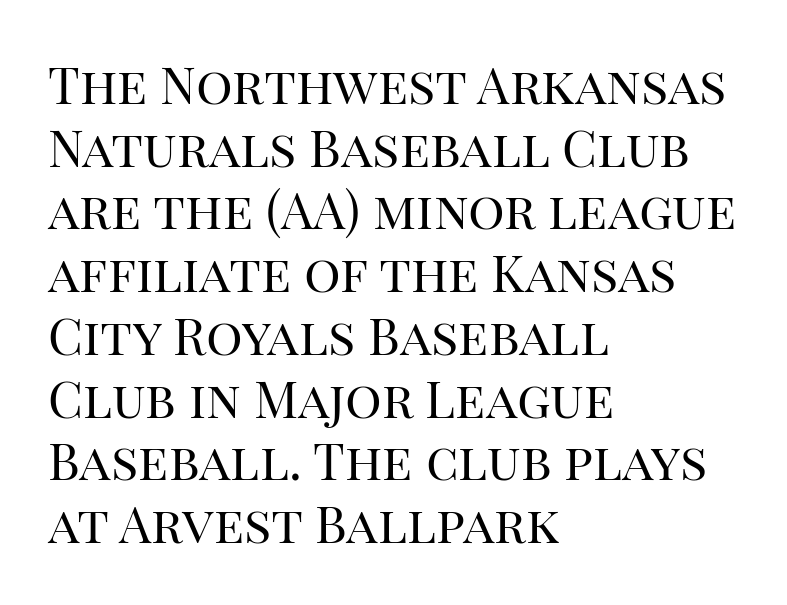
Are there feet on the stems? There are — it's a serif. Bare-footed words on every line. Think of a printed novel: that variable character pitch is what you see here. Each word holds together tightly as a unit, with standard inter-letter gaps. Stems and bowls with no extra thickness — not bold.
